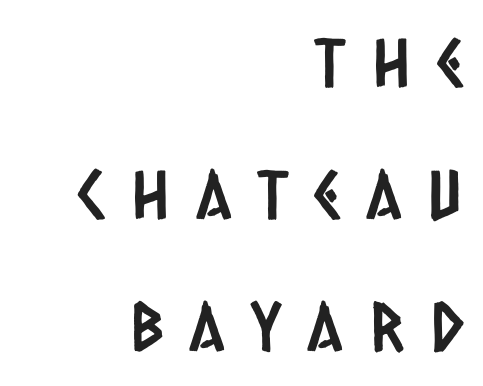
{"serif": "no", "width": "condensed", "stroke_contrast": "low", "x_height": "large", "monospaced": "no", "underline": "no", "align": "right", "line_spacing": "loose", "line_spacing_ratio": 1.97, "letter_spacing": "wide", "letter_spacing_em": 0.4, "glyph_px": 67}
